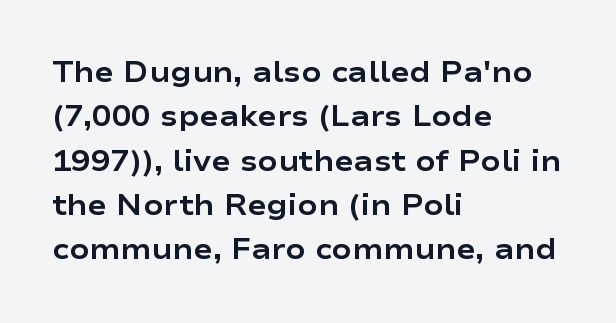
{"serif": "no", "italic": "no", "bold": "yes", "weight": "bold", "width": "wide", "stroke_contrast": "low", "x_height": "medium", "monospaced": "no", "underline": "no", "align": "left", "line_spacing": "normal", "line_spacing_ratio": 1.53, "letter_spacing": "normal", "letter_spacing_em": 0.0, "glyph_px": 29}
